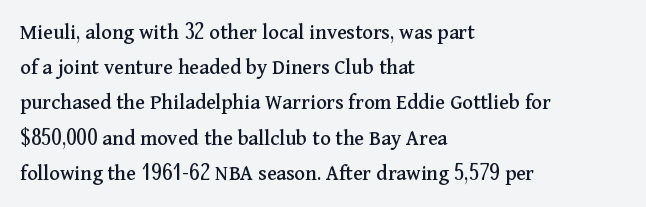
{"italic": "no", "underline": "no", "align": "left", "line_spacing": "normal", "line_spacing_ratio": 1.6, "letter_spacing": "normal", "letter_spacing_em": 0.0, "glyph_px": 22}
